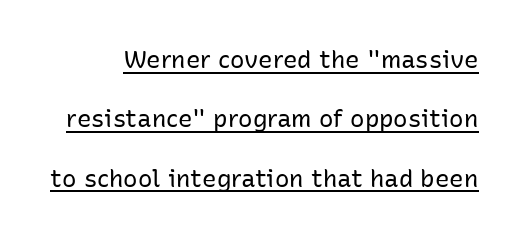
The image shows 24 px text type, upright; set loose line spacing (2.47x), normal letter spacing, underlined.
